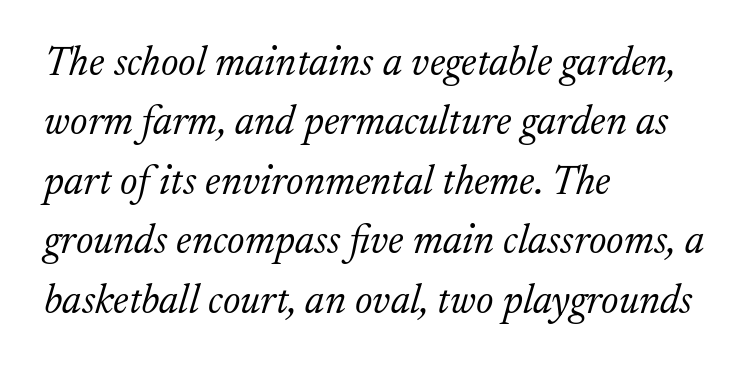
The image shows 41 px light serif type, italic (leaning right); set left-aligned, normal line spacing (1.45x), normal letter spacing, not underlined; low stroke contrast and a medium x-height.
